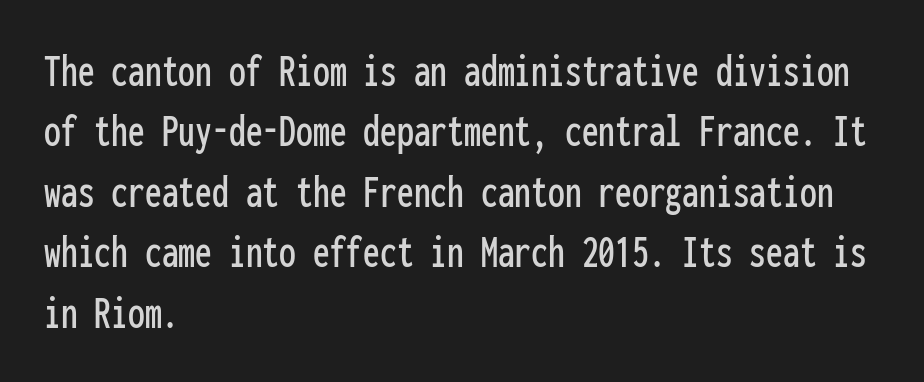
Q: Is the text italic (slanted)? A: No, it is upright.
Q: Is the typeface a serif or a sans-serif typeface? A: Sans-serif.
Q: Is the text underlined? A: No.
Q: How is the paragraph aligned? A: Left-aligned.
Q: Is the spacing between letters normal or unusually wide? A: Normal.
Q: Is the spacing between lines tight, normal or loose? A: Normal.
Q: Width (condensed, normal, or wide)? A: Condensed.
Q: Stroke contrast? A: Low.
Q: x-height? A: Medium.
Q: Monospaced? A: Yes.
